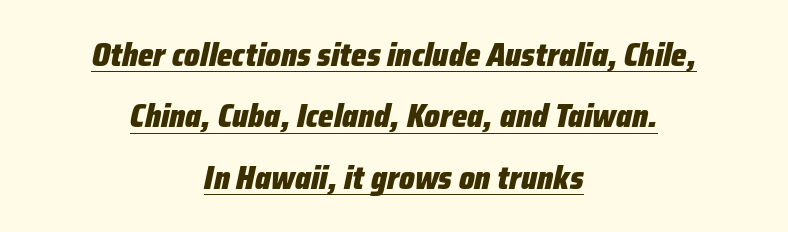
Q: Is the text bold? A: Yes.
Q: Is the text italic (slanted)? A: Yes, it leans right by about 12 degrees.
Q: Is the text underlined? A: Yes.
Q: How is the paragraph aligned? A: Centered.
Q: Is the spacing between letters normal or unusually wide? A: Normal.
Q: Width (condensed, normal, or wide)? A: Condensed.
Q: Stroke contrast? A: Low.
Q: x-height? A: Medium.
Q: Monospaced? A: No.
